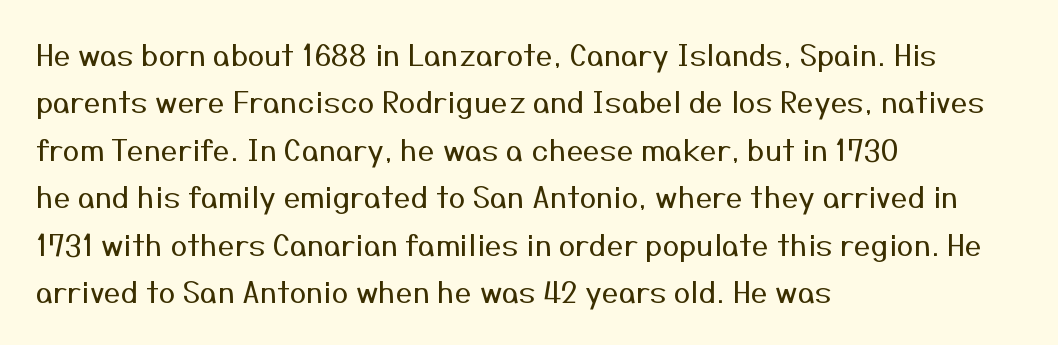
{"serif": "no", "italic": "no", "bold": "no", "weight": "regular", "width": "normal", "stroke_contrast": "medium", "x_height": "medium", "monospaced": "no", "underline": "no", "align": "left", "line_spacing": "normal", "line_spacing_ratio": 1.58, "letter_spacing": "normal", "letter_spacing_em": 0.0, "glyph_px": 30}
